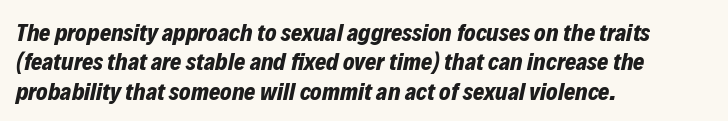
The paragraph has a hard left edge and a soft right edge. The rendering keeps characters at their native spacing. The typography opts for an oblique posture over an upright one. The font is running at its bold setting.
